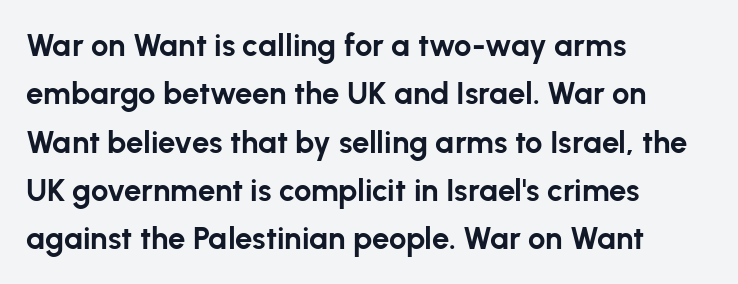
Is this a sans? Yes — the strokes have no serifs. Which margin do the lines hug? The left one — the right edge is uneven. Look at the tracking — it's just the regular setting, nothing added. Has an underline been added? It has not. Each glyph is drawn with heavy, bold strokes. Tall strokes in this sample are plumb rather than angled.
